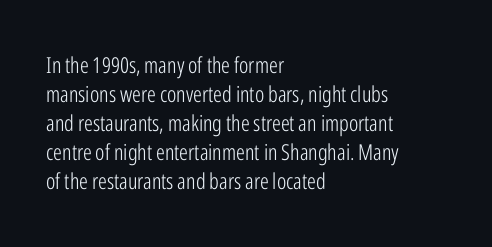
Tall strokes in this sample are plumb rather than angled. The passage shown has conventional tracking throughout. Every row of glyphs begins at an identical x-position on the left. A normal amount of white space separates one row of letters from the next. Type without underlining.
